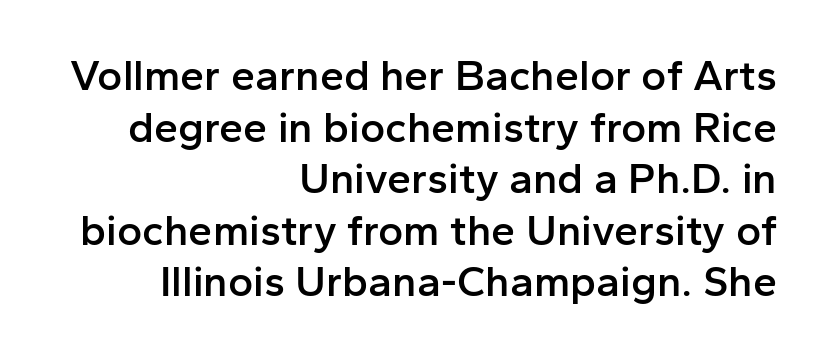
You could call the tracking neutral — neither tight nor loose. Serifs: no, the terminals of the letterforms are clean. The compositor pushed each line to the right boundary. Does the lettering tilt? It doesn't — this is upright. This is the in-between weight designers call semibold or demi.
